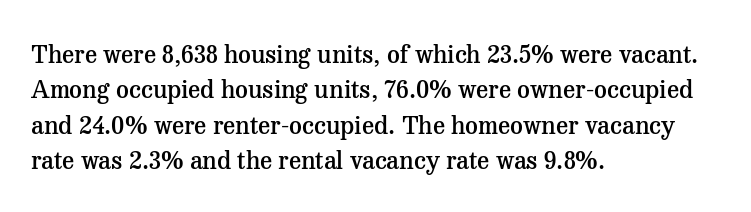
Every letter is mildly thick-stroked: semibold rather than bold. The passage is arranged the way most books set body copy — flush left. The axis of the letterforms is exactly vertical. The rendering uses a moderate line-height, typical for paragraphs.
